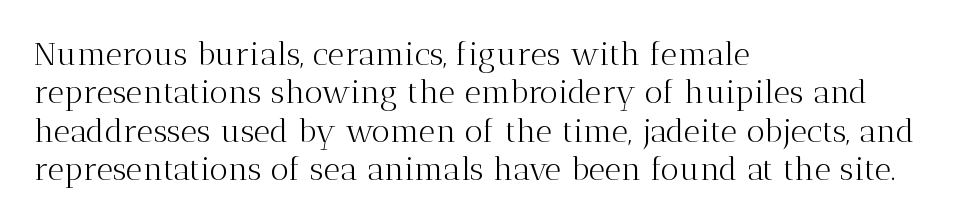
The letterforms sit at book weight or below. The face used here is proportionally spaced, like ordinary book or web type. Unlike a clean sans, this face finishes its strokes with serifs. Where is the straight margin? On the left. Each row of text sits above clean, open space. The letters stand upright; this is a roman face.
